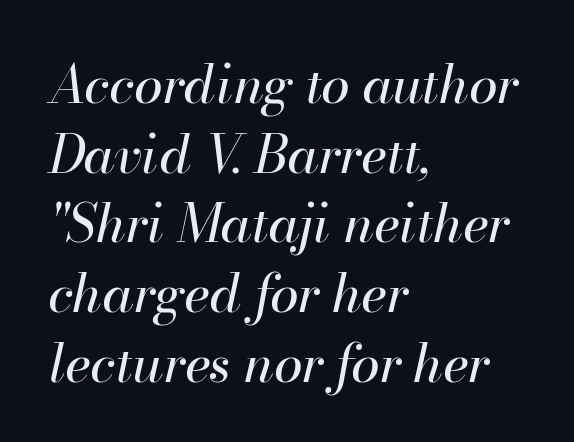
{"italic": "yes", "lean": "right", "slant_degrees": 13, "bold": "no", "weight": "regular", "width": "normal", "stroke_contrast": "high", "x_height": "small", "monospaced": "no", "underline": "no", "align": "left", "line_spacing": "normal", "line_spacing_ratio": 1.34, "letter_spacing": "normal", "letter_spacing_em": 0.0, "glyph_px": 52}
